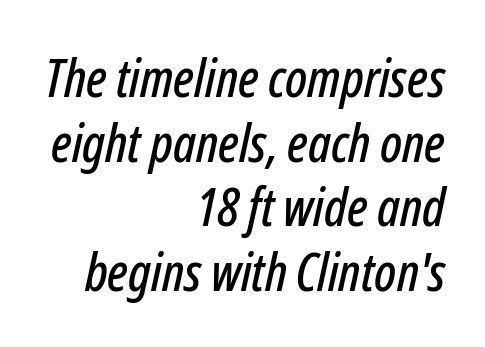
The image shows 53 px condensed type, italic (leaning right); set right-aligned, line spacing 1.22x, normal letter spacing, not underlined; low stroke contrast and a medium x-height.
